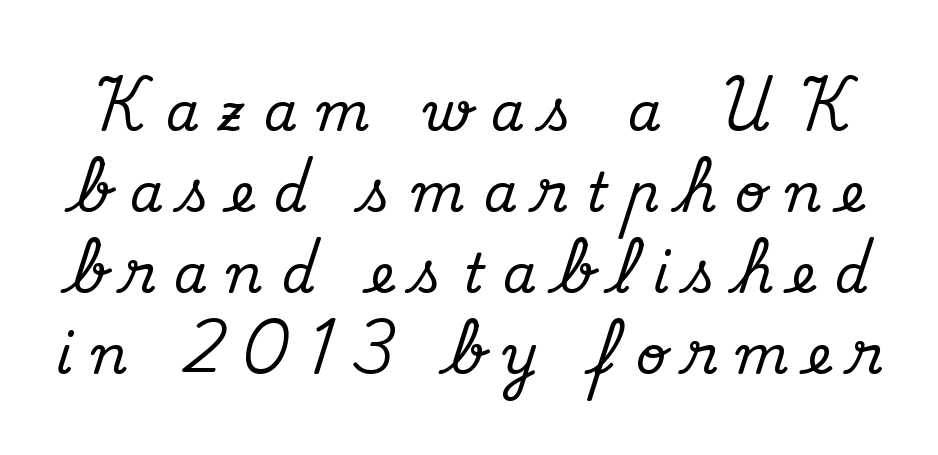
Classification — serif. Reading down the column, the eye jumps a familiar distance to each next line. Varying glyph widths throughout — classic text-font behaviour.
